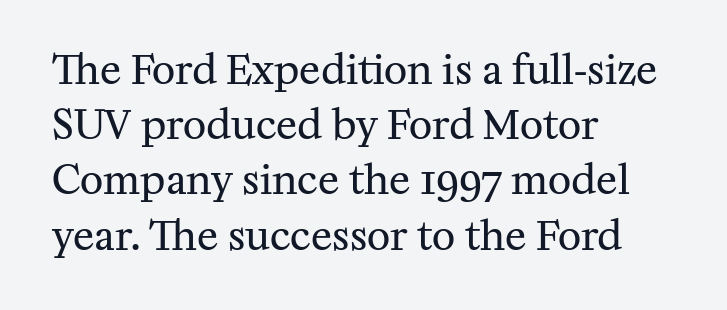
The image shows 40 px regular-weight serif type, upright; set left-aligned, normal line spacing (1.38x), normal letter spacing, not underlined; medium stroke contrast and a medium x-height.
